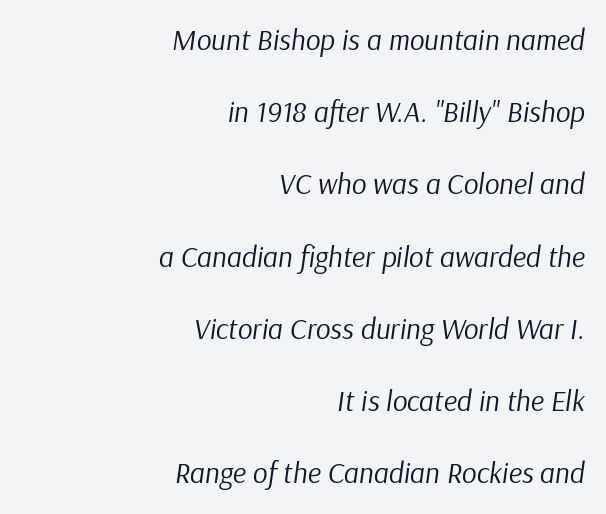
Q: Is the text bold? A: No.
Q: Is the text italic (slanted)? A: Yes, it leans right by about 9 degrees.
Q: Is the text underlined? A: No.
Q: How is the paragraph aligned? A: Right-aligned.
Q: Is the spacing between letters normal or unusually wide? A: Normal.
Q: Is the spacing between lines tight, normal or loose? A: Loose.
Q: Width (condensed, normal, or wide)? A: Normal.
Q: Stroke contrast? A: Low.
Q: x-height? A: Medium.
Q: Monospaced? A: No.
